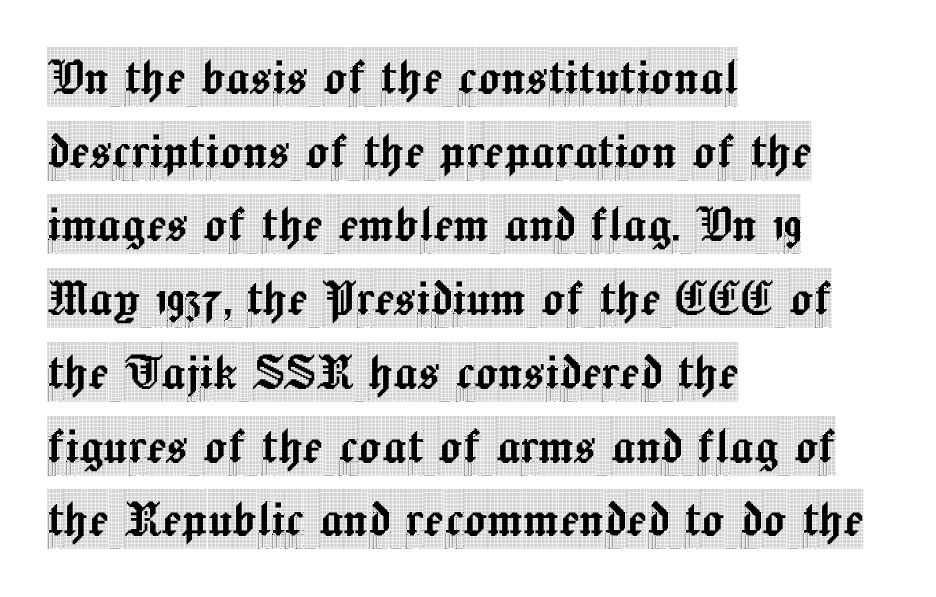
The image shows 59 px condensed serif type, upright; set left-aligned, normal line spacing (1.25x), normal letter spacing, not underlined; a large x-height.
